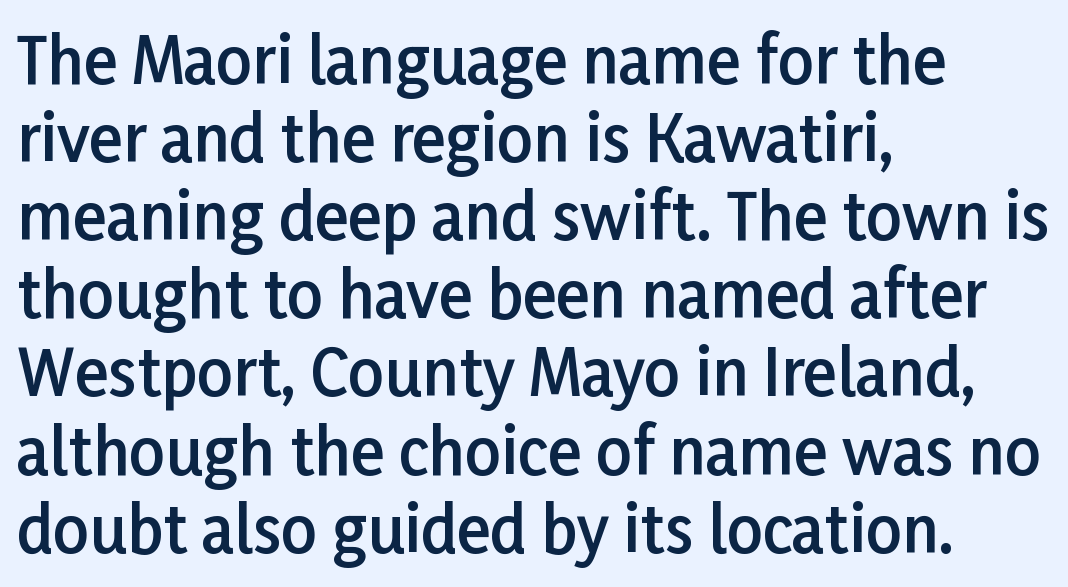
The image shows 63 px semibold sans-serif type, upright; set left-aligned, line spacing 1.24x, normal letter spacing, not underlined; low stroke contrast and a medium x-height.
